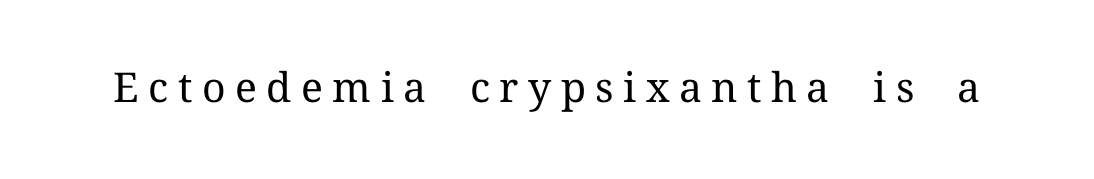
The image shows 41 px regular-weight serif type, upright; set unusually wide letter spacing (+0.23 em), not underlined; medium stroke contrast and a medium x-height.
